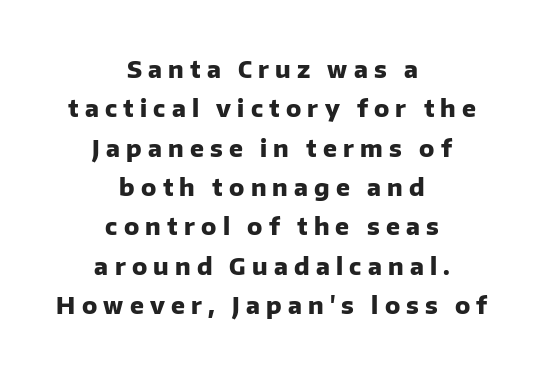
Q: Is the text bold? A: Yes.
Q: Is the text italic (slanted)? A: No, it is upright.
Q: Is the text underlined? A: No.
Q: How is the paragraph aligned? A: Centered.
Q: Is the spacing between letters normal or unusually wide? A: Unusually wide.
